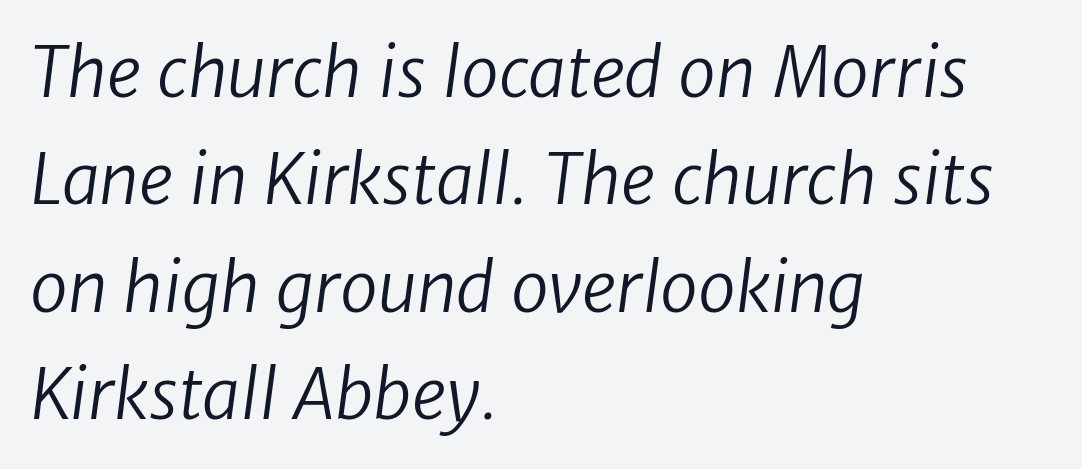
Notice how descenders clear the ascenders below comfortably — that's standard leading. The passage shown is not underscored anywhere. No feet cap the strokes, marking this as sans-serif type. On a weight scale, this lands at 450 or below. The ragged edge is on the right, which tells us the setting is flush left. You could not count columns in this text — the font is proportionally spaced.
